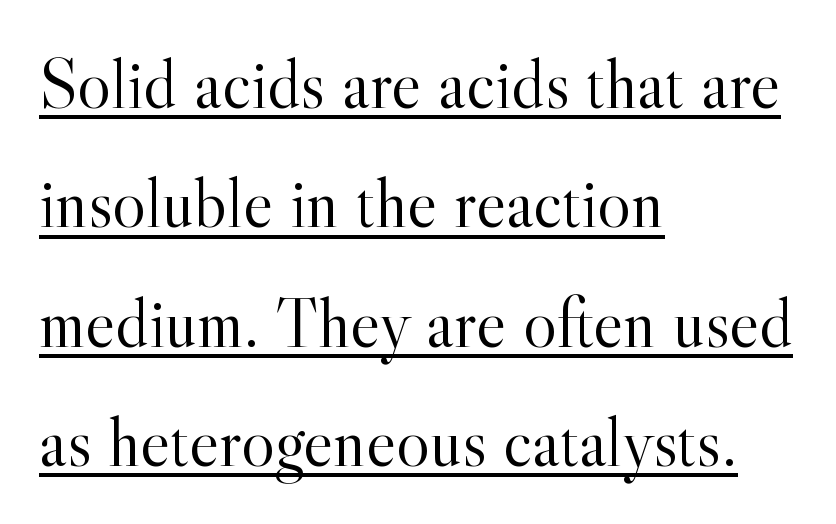
Stems and bowls with no extra thickness — not bold. Letterform terminals end in serifs throughout the passage. Notice how descenders clear the ascenders below comfortably — that's standard leading. In terms of posture, this sample is upright. Proportional: the letters do not fall into vertical columns. Is the block centered? No — it sits flush against the left margin.
